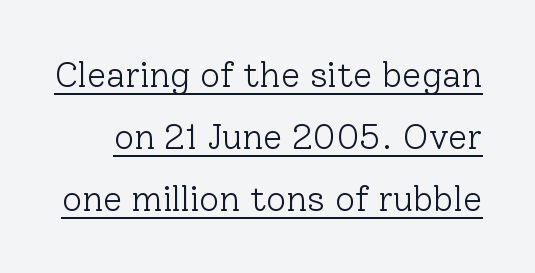
{"serif": "yes", "italic": "no", "bold": "no", "weight": "light", "width": "normal", "stroke_contrast": "low", "x_height": "medium", "monospaced": "no", "underline": "yes", "line_spacing_ratio": 1.77, "letter_spacing": "normal", "letter_spacing_em": 0.0, "glyph_px": 35}
